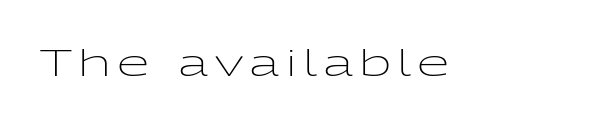
Q: Is the text bold? A: No.
Q: Is the text italic (slanted)? A: No, it is upright.
Q: Is the typeface a serif or a sans-serif typeface? A: Sans-serif.
Q: Is the text underlined? A: No.
Q: Width (condensed, normal, or wide)? A: Wide.
Q: Stroke contrast? A: Low.
Q: x-height? A: Medium.
Q: Monospaced? A: No.
